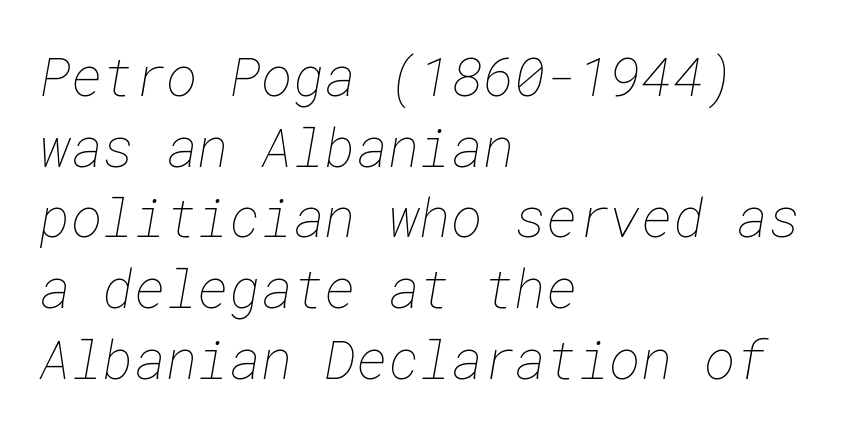
Weight class: somewhere from thin through regular. Horizontal alignment here is leftward, the default for most running prose. Descenders hang freely into open space. Students, observe: this is what conventionally led text looks like.
